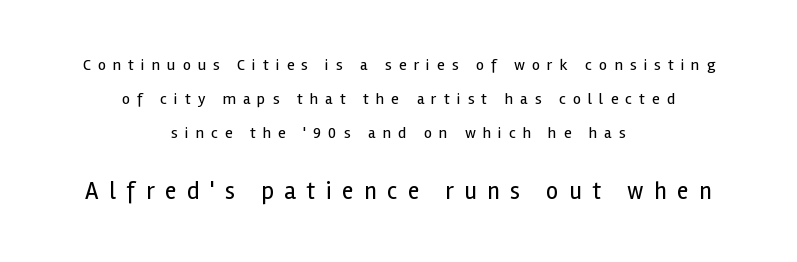
The image shows 24 px text type, upright; set centered, loose line spacing (2.12x), unusually wide letter spacing (+0.44 em), not underlined; the second (bottom) block is 1.5x larger.
